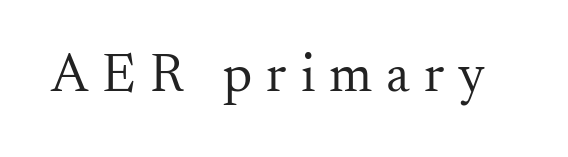
Q: Is the text bold? A: No.
Q: Is the text italic (slanted)? A: No, it is upright.
Q: Is the typeface a serif or a sans-serif typeface? A: Serif.
Q: Is the text underlined? A: No.
Q: Is the spacing between letters normal or unusually wide? A: Unusually wide.
Q: Width (condensed, normal, or wide)? A: Normal.
Q: Stroke contrast? A: Medium.
Q: x-height? A: Small.
Q: Monospaced? A: No.
